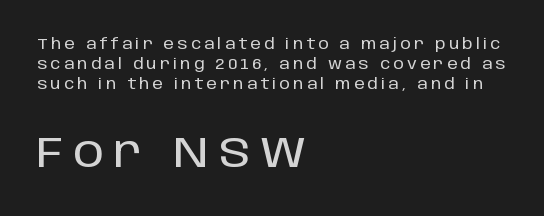
Q: Is the text italic (slanted)? A: No, it is upright.
Q: Is the typeface a serif or a sans-serif typeface? A: Sans-serif.
Q: Is the text underlined? A: No.
Q: How is the paragraph aligned? A: Left-aligned.
Q: Is the spacing between letters normal or unusually wide? A: Unusually wide.
Q: Is the spacing between lines tight, normal or loose? A: Normal.
Q: Which block of text is set in a larger size, the first (top) or the second (bottom)? A: The second (bottom) one.
Q: Width (condensed, normal, or wide)? A: Normal.
Q: Stroke contrast? A: Low.
Q: x-height? A: Large.
Q: Monospaced? A: No.
